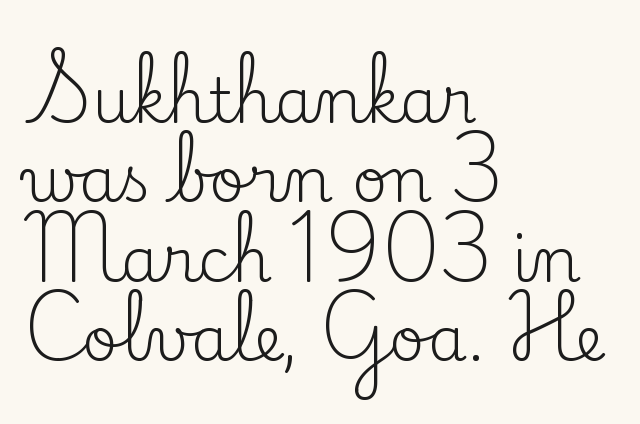
{"italic": "no", "bold": "no", "weight": "regular", "width": "normal", "stroke_contrast": "low", "x_height": "small", "monospaced": "no", "underline": "no", "align": "left", "line_spacing": "normal", "line_spacing_ratio": 1.28, "letter_spacing": "normal", "letter_spacing_em": 0.0, "glyph_px": 62}
